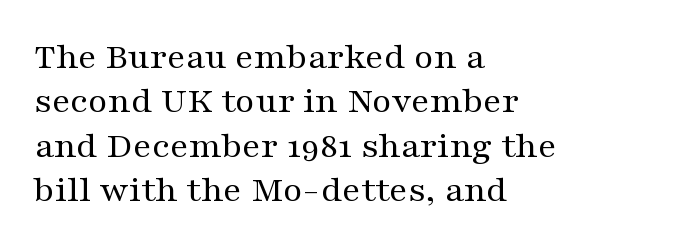
The image shows 38 px regular-weight, wide serif type, upright; set left-aligned, line spacing 1.17x, normal letter spacing, not underlined; medium stroke contrast and a medium x-height.
